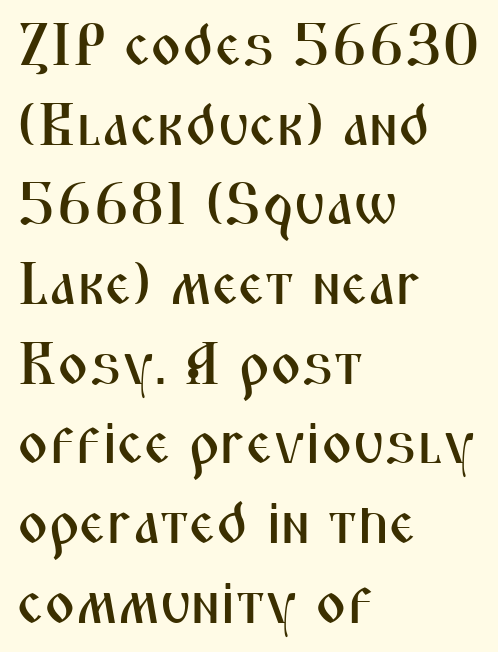
{"serif": "no", "italic": "no", "width": "condensed", "stroke_contrast": "medium", "x_height": "medium", "monospaced": "no", "underline": "no", "align": "left", "line_spacing": "normal", "line_spacing_ratio": 1.35, "letter_spacing": "normal", "letter_spacing_em": 0.0, "glyph_px": 59}
